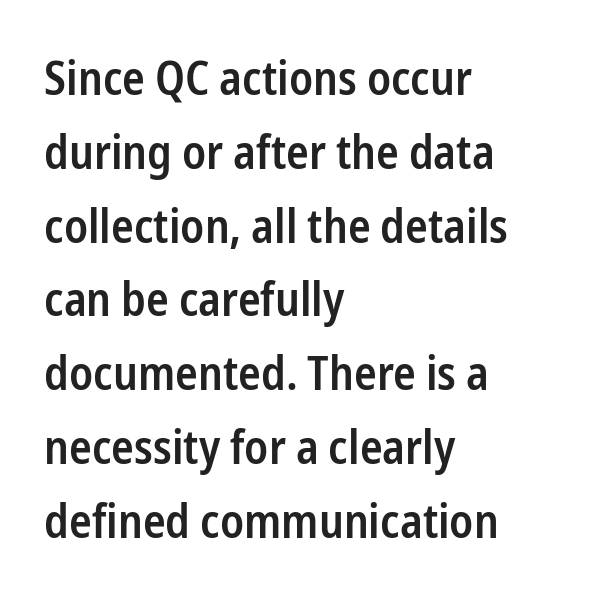
Nothing sits at the stroke ends, so this counts as sans-serif. Is there much room between lines? A standard amount, neither cramped nor airy. Every character sits straight up, as roman type does. You could not count columns in this text — the font is proportionally spaced. These lines are set flush left with a ragged right edge. Stroke thickness is moderately raised; the sample reads as semibold.
